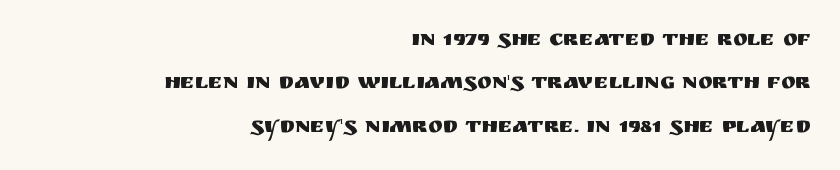
{"italic": "no", "underline": "no", "align": "right", "line_spacing": "loose", "line_spacing_ratio": 1.97, "letter_spacing": "normal", "letter_spacing_em": 0.0, "glyph_px": 22}
